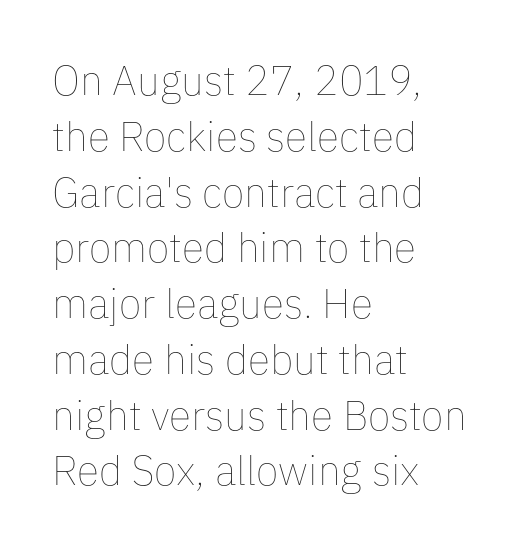
The image shows 41 px thin type, upright; set left-aligned, normal line spacing (1.36x), normal letter spacing, not underlined; low stroke contrast and a medium x-height.
